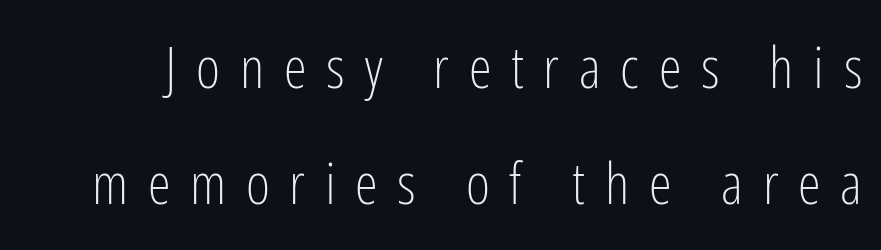
{"serif": "no", "italic": "no", "bold": "no", "weight": "light", "width": "condensed", "stroke_contrast": "low", "x_height": "medium", "monospaced": "no", "underline": "no", "line_spacing": "loose", "line_spacing_ratio": 2.0, "letter_spacing": "wide", "letter_spacing_em": 0.34, "glyph_px": 58}
